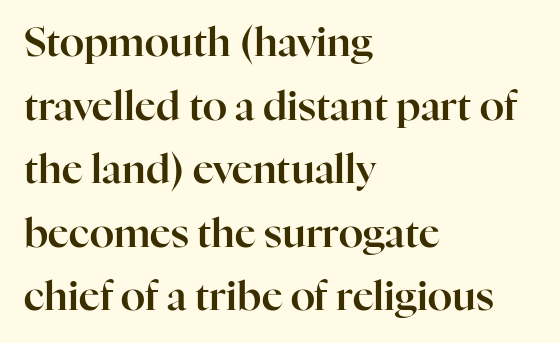
{"serif": "yes", "italic": "no", "width": "normal", "stroke_contrast": "high", "x_height": "medium", "monospaced": "no", "underline": "no", "align": "left", "line_spacing": "normal", "line_spacing_ratio": 1.59, "letter_spacing": "normal", "letter_spacing_em": 0.0, "glyph_px": 40}
